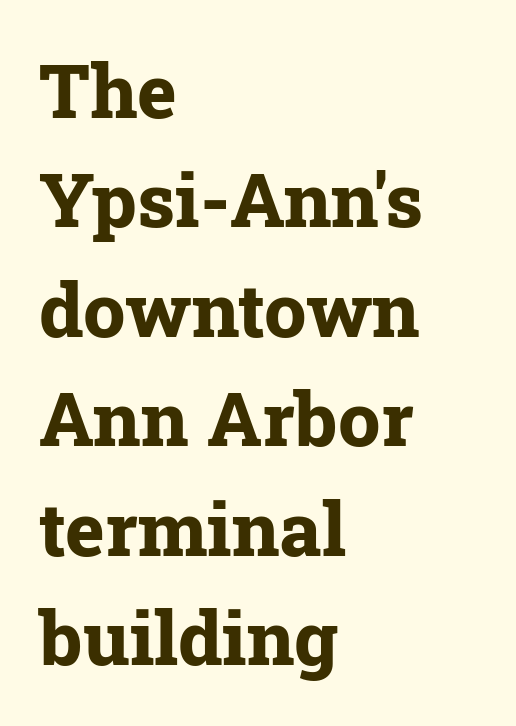
The image shows 75 px bold serif type, upright; set left-aligned, normal line spacing (1.46x), normal letter spacing, not underlined; low stroke contrast and a medium x-height.
